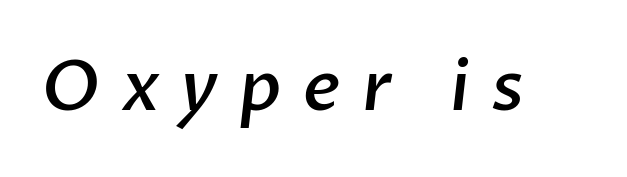
Q: Is the text bold? A: Semi-bold.
Q: Is the typeface a serif or a sans-serif typeface? A: Sans-serif.
Q: Is the text underlined? A: No.
Q: Is the spacing between letters normal or unusually wide? A: Unusually wide.
Q: Width (condensed, normal, or wide)? A: Normal.
Q: Stroke contrast? A: Low.
Q: x-height? A: Medium.
Q: Monospaced? A: No.
